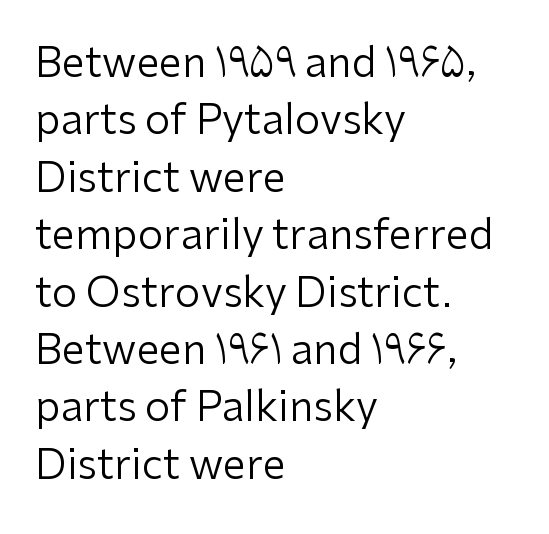
{"serif": "no", "italic": "no", "bold": "no", "weight": "regular", "width": "normal", "stroke_contrast": "low", "x_height": "medium", "monospaced": "no", "underline": "no", "align": "left", "line_spacing": "normal", "line_spacing_ratio": 1.4, "letter_spacing": "normal", "letter_spacing_em": 0.0, "glyph_px": 41}
